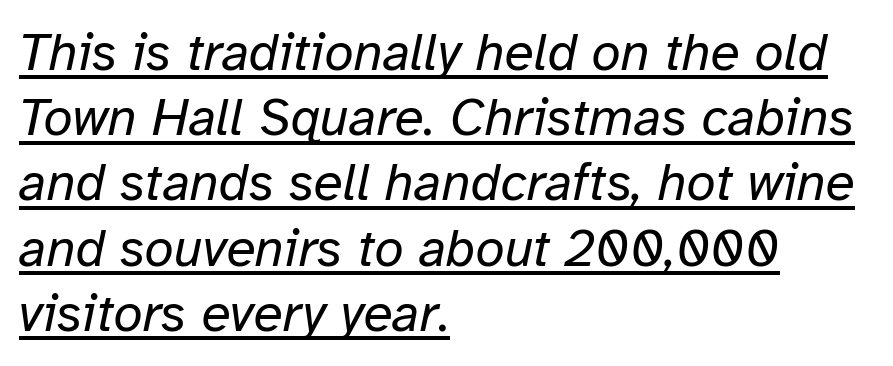
Here the glyphs are tracked normally, forming tight word shapes. Bold? No — there's no thickening of the strokes. A typesetter would mark this as italic. The passage shown is typed in a proportional face where columns would drift. In designer terms, the underline attribute is active on this setting.
